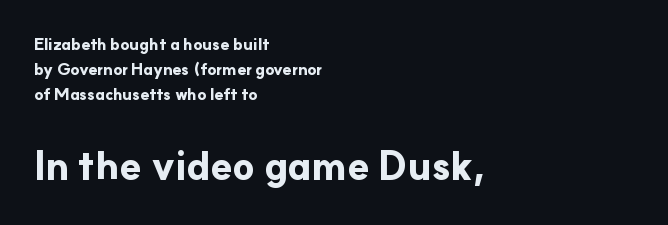
Q: Is the text bold? A: Yes.
Q: Is the text italic (slanted)? A: No, it is upright.
Q: Is the typeface a serif or a sans-serif typeface? A: Sans-serif.
Q: Is the text underlined? A: No.
Q: How is the paragraph aligned? A: Left-aligned.
Q: Is the spacing between letters normal or unusually wide? A: Normal.
Q: Is the spacing between lines tight, normal or loose? A: Normal.
Q: Which block of text is set in a larger size, the first (top) or the second (bottom)? A: The second (bottom) one.
Q: Width (condensed, normal, or wide)? A: Normal.
Q: Stroke contrast? A: Low.
Q: x-height? A: Small.
Q: Monospaced? A: No.
